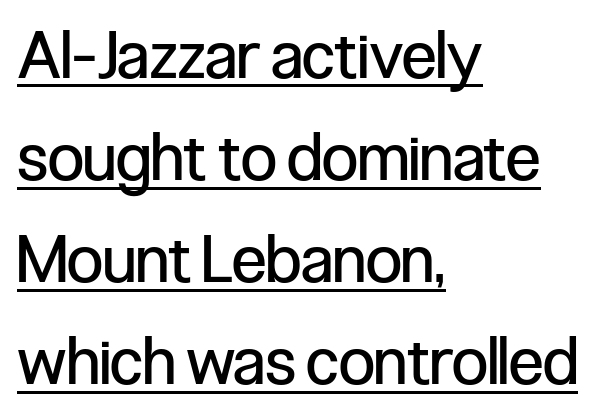
Q: Is the text bold? A: No.
Q: Is the text italic (slanted)? A: No, it is upright.
Q: Is the typeface a serif or a sans-serif typeface? A: Sans-serif.
Q: Is the text underlined? A: Yes.
Q: How is the paragraph aligned? A: Left-aligned.
Q: Is the spacing between letters normal or unusually wide? A: Normal.
Q: Is the spacing between lines tight, normal or loose? A: Normal.
Q: Width (condensed, normal, or wide)? A: Condensed.
Q: Stroke contrast? A: Low.
Q: x-height? A: Medium.
Q: Monospaced? A: No.
